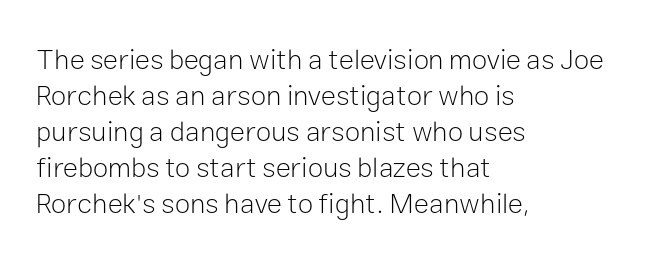
{"serif": "no", "italic": "no", "bold": "no", "weight": "light", "width": "normal", "stroke_contrast": "low", "x_height": "medium", "monospaced": "no", "underline": "no", "align": "left", "line_spacing": "normal", "line_spacing_ratio": 1.29, "letter_spacing": "normal", "letter_spacing_em": 0.0, "glyph_px": 28}
